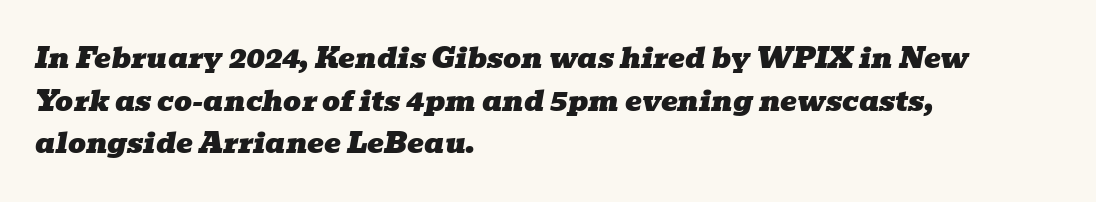
Check the space under the baseline: it is left empty. Font category for this specimen: serif. Here the designer chose a conventional face with non-uniform glyph widths. How are the letters spaced? Ordinarily, with no added tracking.
